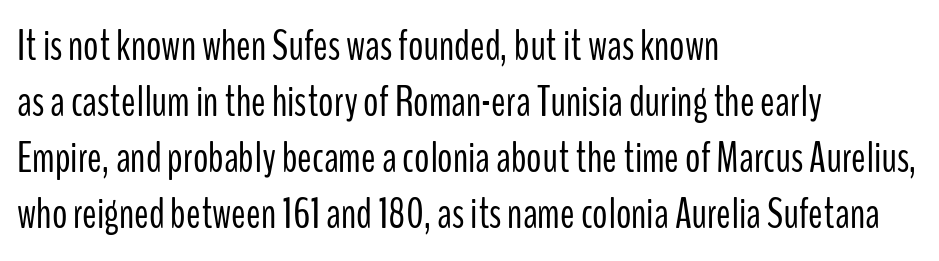
{"serif": "no", "italic": "no", "bold": "no", "weight": "light", "width": "condensed", "stroke_contrast": "low", "x_height": "medium", "monospaced": "no", "underline": "no", "align": "left", "line_spacing": "normal", "line_spacing_ratio": 1.3, "letter_spacing": "normal", "letter_spacing_em": 0.0, "glyph_px": 43}
